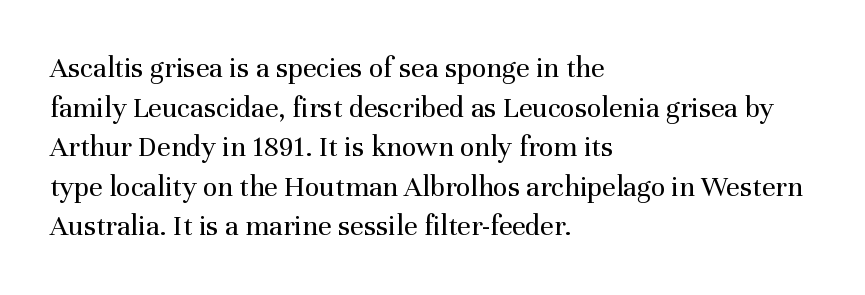
The image shows 30 px regular-weight serif type, upright; set left-aligned, normal line spacing (1.32x), normal letter spacing, not underlined; medium stroke contrast and a medium x-height.
